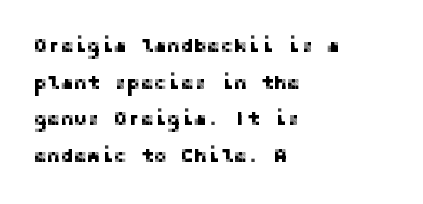
The image shows 20 px text type, upright; set left-aligned, line spacing 1.83x, normal letter spacing, not underlined.
